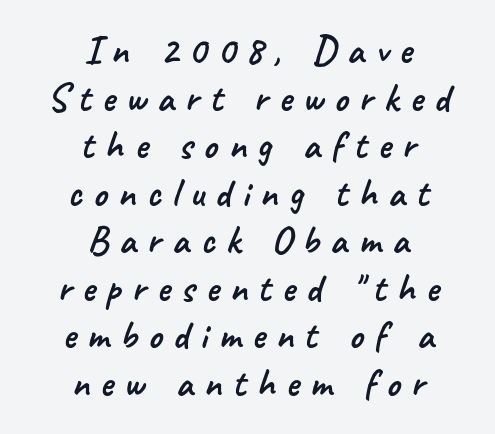
Horizontally, the lines are justified to the midpoint only. Letter spacing: wide. These lines are rendered in a variable-pitch font. The letters carry no serifs — their stems end cleanly without finishing strokes. Underlining? Definitely not there.
